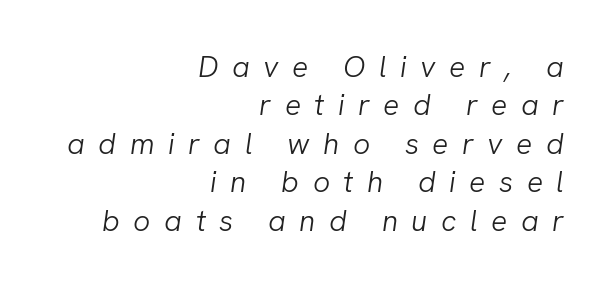
The image shows 30 px light type, italic (leaning right); set right-aligned, normal line spacing (1.28x), unusually wide letter spacing (+0.45 em), not underlined; low stroke contrast and a medium x-height.
